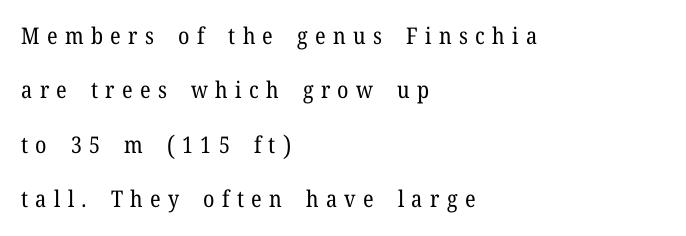
The image shows 23 px text type, upright; set left-aligned, loose line spacing (2.36x), unusually wide letter spacing (+0.32 em), not underlined.
